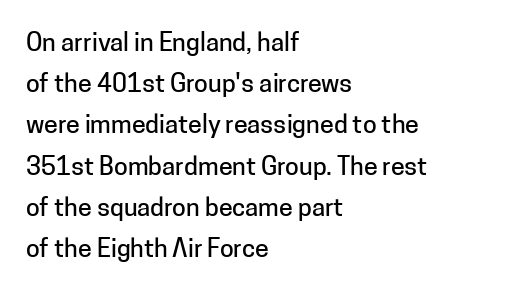
Characters remain perfectly vertical along every line. Default kerning and tracking; the words read as compact shapes. The lines are quadded left. Descender tails drop into unmarked territory. A normal amount of white space separates one row of letters from the next.
